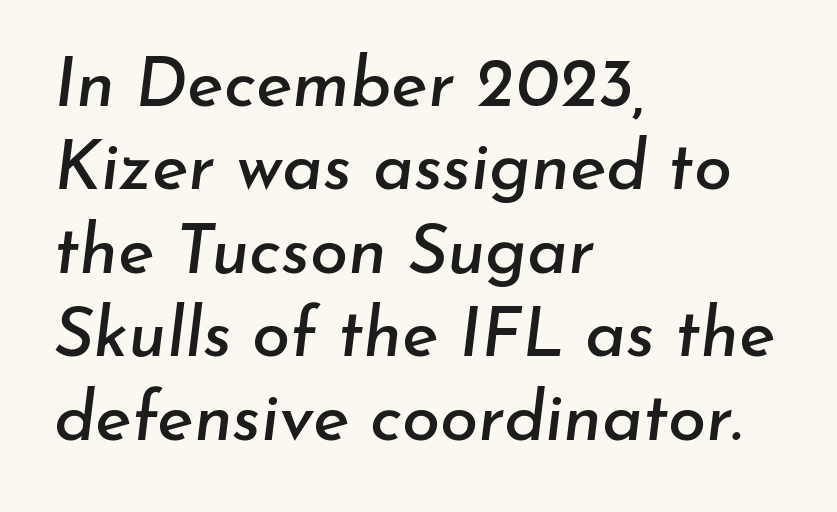
The image shows 69 px text type, italic (leaning right); set left-aligned, line spacing 1.21x, normal letter spacing, not underlined; low stroke contrast and a small x-height.
